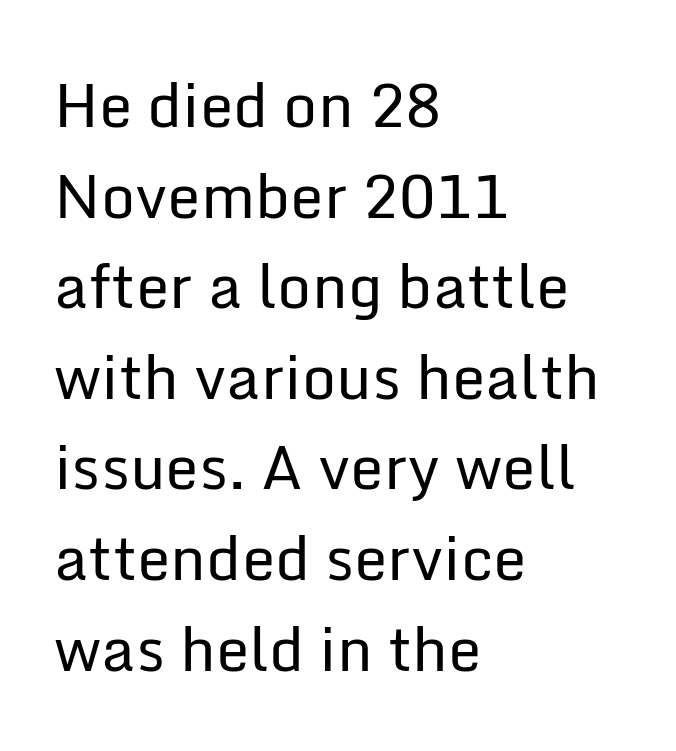
The image shows 60 px regular-weight sans-serif type, upright; set left-aligned, normal line spacing (1.51x), normal letter spacing, not underlined; low stroke contrast and a medium x-height.
